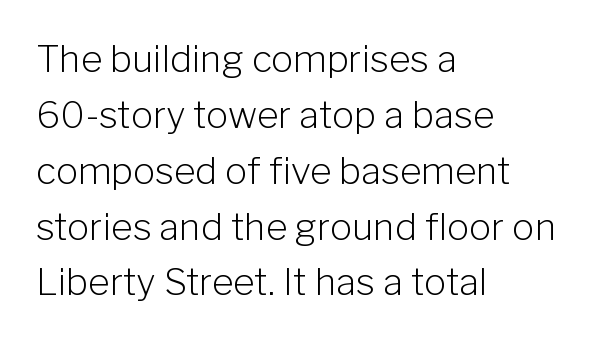
Q: Is the text bold? A: No.
Q: Is the text italic (slanted)? A: No, it is upright.
Q: Is the typeface a serif or a sans-serif typeface? A: Sans-serif.
Q: Is the text underlined? A: No.
Q: How is the paragraph aligned? A: Left-aligned.
Q: Is the spacing between letters normal or unusually wide? A: Normal.
Q: Is the spacing between lines tight, normal or loose? A: Normal.
Q: Width (condensed, normal, or wide)? A: Normal.
Q: Stroke contrast? A: Low.
Q: x-height? A: Medium.
Q: Monospaced? A: No.
